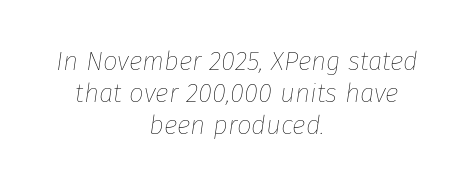
Compared with typical body copy, the letter spacing here is the same. Unmarked baselines from the first word to the last. Every row of glyphs is offset so its center matches the block's center. The strokes are not fattened; the text isn't bold. Emphasis-style slanted type is in use.
